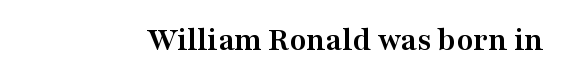
Q: Is the text bold? A: Yes.
Q: Is the text italic (slanted)? A: No, it is upright.
Q: Is the typeface a serif or a sans-serif typeface? A: Serif.
Q: Is the text underlined? A: No.
Q: Is the spacing between letters normal or unusually wide? A: Normal.
Q: Width (condensed, normal, or wide)? A: Wide.
Q: Stroke contrast? A: Medium.
Q: x-height? A: Medium.
Q: Monospaced? A: No.
